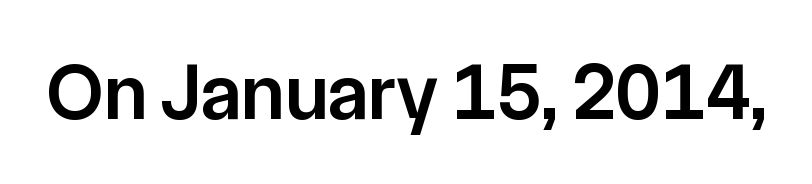
Q: Is the text bold? A: Semi-bold.
Q: Is the text italic (slanted)? A: No, it is upright.
Q: Is the typeface a serif or a sans-serif typeface? A: Sans-serif.
Q: Is the text underlined? A: No.
Q: Is the spacing between letters normal or unusually wide? A: Normal.
Q: Width (condensed, normal, or wide)? A: Normal.
Q: Stroke contrast? A: Low.
Q: x-height? A: Medium.
Q: Monospaced? A: No.
